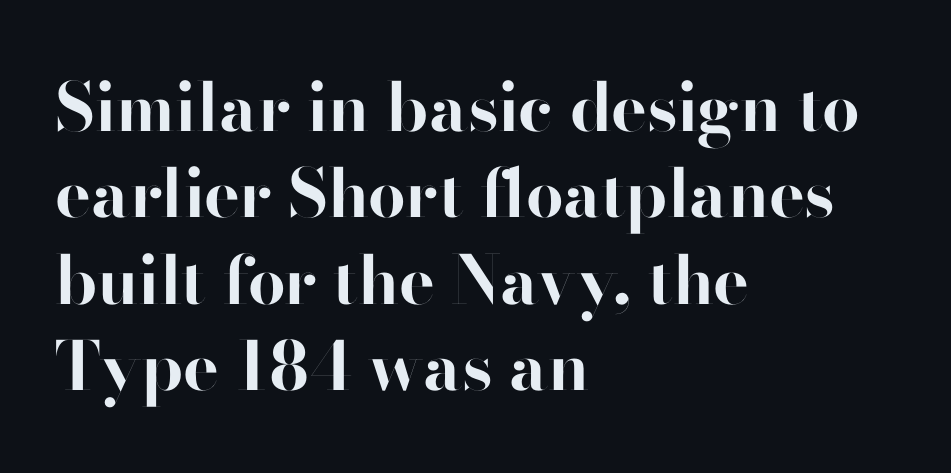
One glance says typical: line gaps are just what's usual. The horizontal fit of the characters is conventional and even. Regarding serifs, this sample does without them. A typesetter would call this proportional, since set widths differ per character. Leftover space on each line is placed entirely after the last word.
